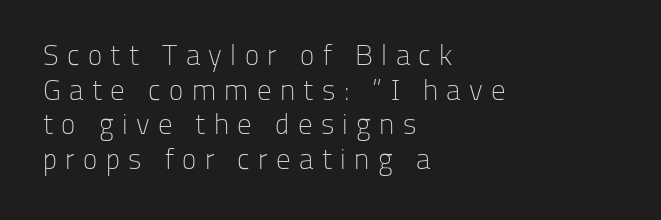
Type style note: lacks serifs. Proportional: the letters do not fall into vertical columns. Glyph-to-glyph distance is far greater than everyday printed text. Horizontal alignment here is leftward, the default for most running prose. No chunkiness to these letters — they're not bold.
